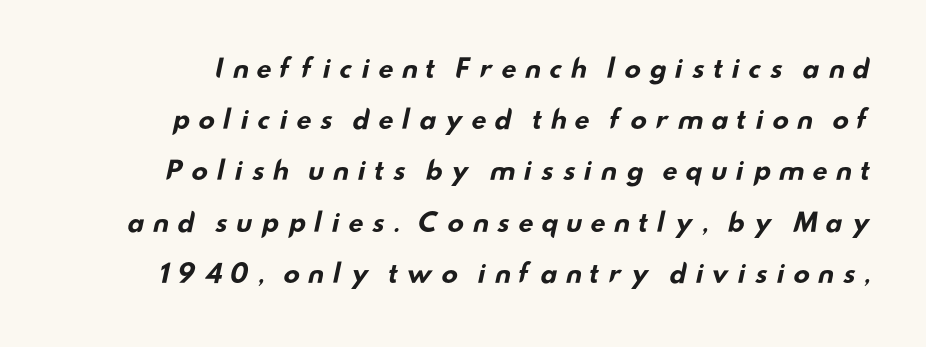
Q: Is the text bold? A: Yes.
Q: Is the text underlined? A: No.
Q: Is the spacing between letters normal or unusually wide? A: Unusually wide.
Q: Is the spacing between lines tight, normal or loose? A: Loose.
